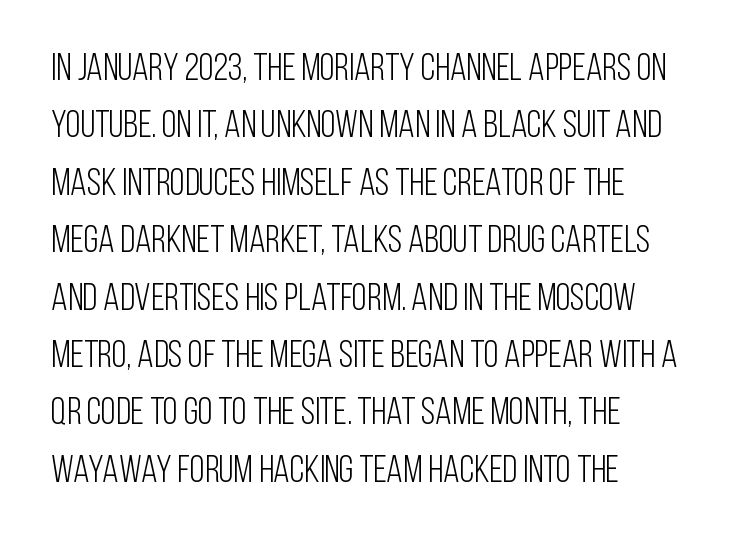
{"serif": "no", "italic": "no", "bold": "no", "weight": "light", "width": "condensed", "stroke_contrast": "low", "x_height": "large", "monospaced": "no", "underline": "no", "align": "left", "line_spacing": "normal", "line_spacing_ratio": 1.51, "letter_spacing": "normal", "letter_spacing_em": 0.0, "glyph_px": 38}
